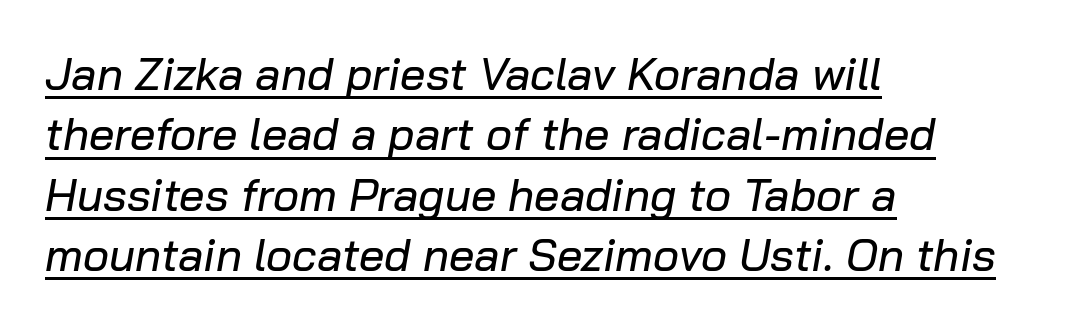
Q: Is the text italic (slanted)? A: Yes, it leans right by about 10 degrees.
Q: Is the text underlined? A: Yes.
Q: How is the paragraph aligned? A: Left-aligned.
Q: Is the spacing between letters normal or unusually wide? A: Normal.
Q: Is the spacing between lines tight, normal or loose? A: Normal.
Q: Width (condensed, normal, or wide)? A: Normal.
Q: Stroke contrast? A: Low.
Q: x-height? A: Medium.
Q: Monospaced? A: No.
